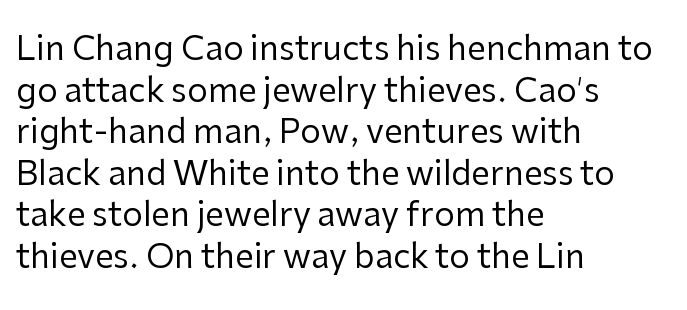
{"serif": "no", "italic": "no", "bold": "no", "weight": "regular", "width": "normal", "stroke_contrast": "low", "x_height": "medium", "monospaced": "no", "underline": "no", "align": "left", "line_spacing": "normal", "line_spacing_ratio": 1.26, "letter_spacing": "normal", "letter_spacing_em": 0.0, "glyph_px": 33}
